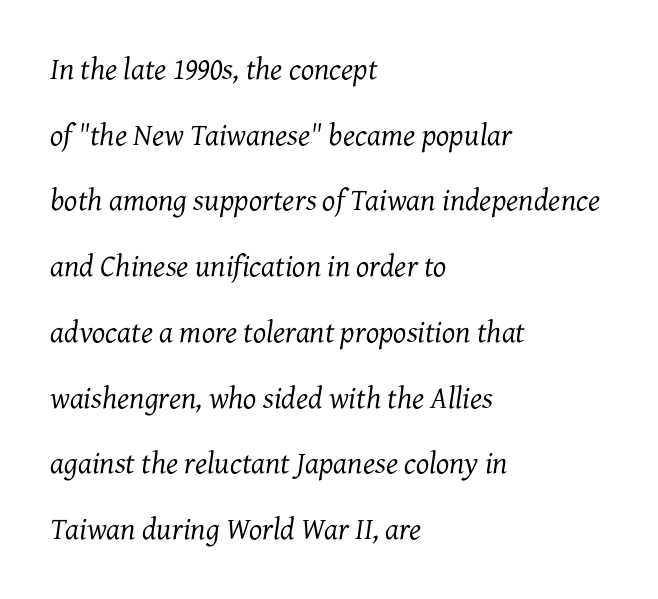
The image shows 31 px regular-weight serif type, italic (leaning right); set left-aligned, loose line spacing (2.12x), normal letter spacing, not underlined; medium stroke contrast and a medium x-height.
